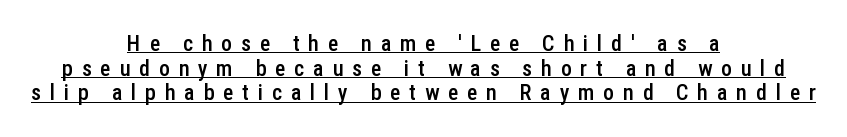
{"italic": "no", "bold": "semi", "underline": "yes", "align": "center", "line_spacing": "tight", "line_spacing_ratio": 1.12, "letter_spacing": "wide", "letter_spacing_em": 0.4, "glyph_px": 22}
